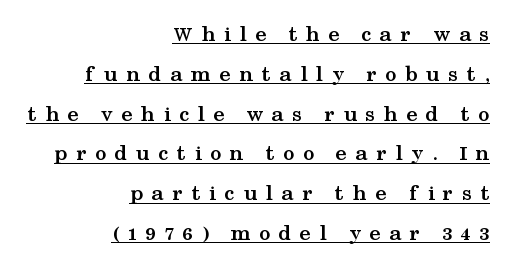
Set as a true bold cut, around the 700 mark. Loose tracking; the words dissolve into strings of separated letters. The paragraph shown leans on its right margin. Ordinary non-slanted type is in use.
